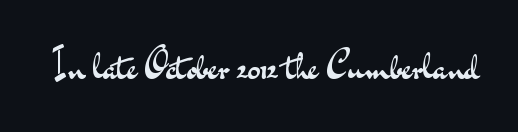
Q: Is the text bold? A: No.
Q: Is the text italic (slanted)? A: Yes.
Q: Is the typeface a serif or a sans-serif typeface? A: Sans-serif.
Q: Is the text underlined? A: No.
Q: Is the spacing between letters normal or unusually wide? A: Normal.
Q: Width (condensed, normal, or wide)? A: Wide.
Q: Stroke contrast? A: Medium.
Q: x-height? A: Small.
Q: Monospaced? A: No.
